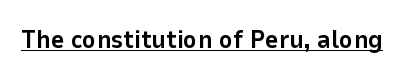
{"italic": "no", "bold": "yes", "underline": "yes", "letter_spacing": "normal", "letter_spacing_em": 0.0, "glyph_px": 26}
